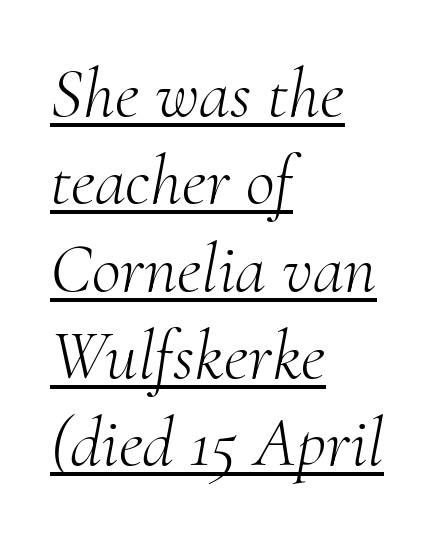
{"serif": "yes", "italic": "yes", "lean": "right", "slant_degrees": 10, "bold": "no", "weight": "light", "width": "normal", "stroke_contrast": "medium", "x_height": "small", "monospaced": "no", "underline": "yes", "align": "left", "line_spacing_ratio": 1.23, "letter_spacing": "normal", "letter_spacing_em": 0.0, "glyph_px": 71}
